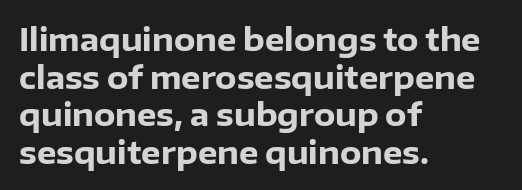
{"serif": "no", "italic": "no", "bold": "yes", "weight": "heavy", "width": "normal", "stroke_contrast": "low", "x_height": "medium", "monospaced": "no", "underline": "no", "align": "left", "line_spacing_ratio": 1.21, "letter_spacing": "normal", "letter_spacing_em": 0.0, "glyph_px": 31}
